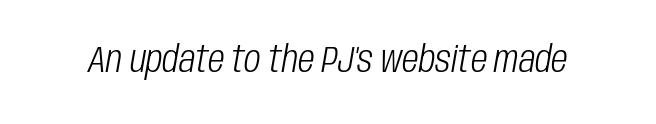
{"italic": "yes", "lean": "right", "slant_degrees": 10, "bold": "no", "weight": "light", "width": "condensed", "stroke_contrast": "low", "x_height": "large", "monospaced": "no", "underline": "no", "letter_spacing": "normal", "letter_spacing_em": 0.0, "glyph_px": 36}
